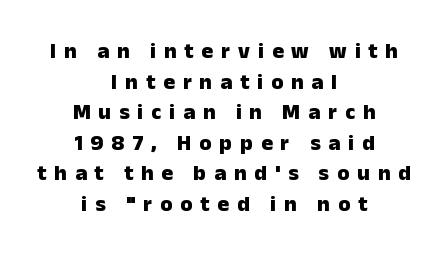
Q: Is the text bold? A: Yes.
Q: Is the text italic (slanted)? A: No, it is upright.
Q: Is the text underlined? A: No.
Q: How is the paragraph aligned? A: Centered.
Q: Is the spacing between letters normal or unusually wide? A: Unusually wide.
Q: Is the spacing between lines tight, normal or loose? A: Normal.
